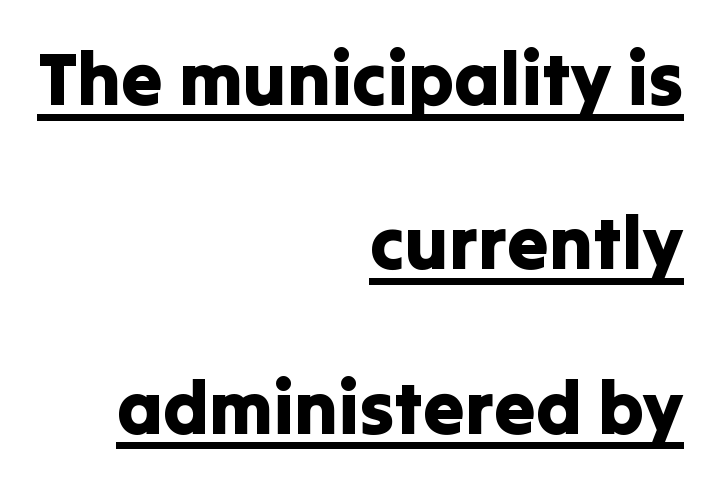
Q: Is the text italic (slanted)? A: No, it is upright.
Q: Is the typeface a serif or a sans-serif typeface? A: Sans-serif.
Q: Is the text underlined? A: Yes.
Q: How is the paragraph aligned? A: Right-aligned.
Q: Is the spacing between letters normal or unusually wide? A: Normal.
Q: Is the spacing between lines tight, normal or loose? A: Loose.
Q: Width (condensed, normal, or wide)? A: Normal.
Q: Stroke contrast? A: Low.
Q: x-height? A: Medium.
Q: Monospaced? A: No.
